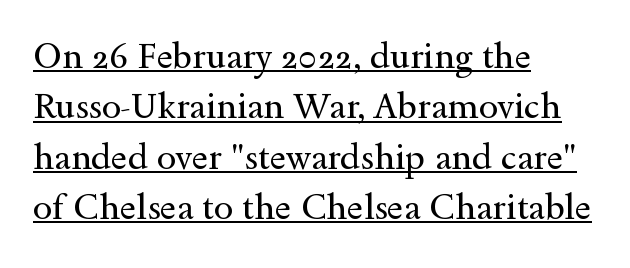
The image shows 35 px regular-weight, wide serif type, upright; set left-aligned, normal line spacing (1.44x), normal letter spacing, underlined; a small x-height.
